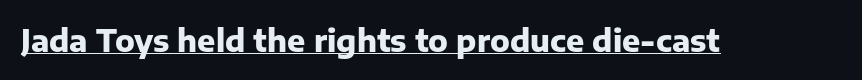
{"serif": "no", "italic": "no", "bold": "yes", "weight": "heavy", "width": "normal", "stroke_contrast": "low", "x_height": "medium", "monospaced": "no", "underline": "yes", "letter_spacing": "normal", "letter_spacing_em": 0.0, "glyph_px": 30}
